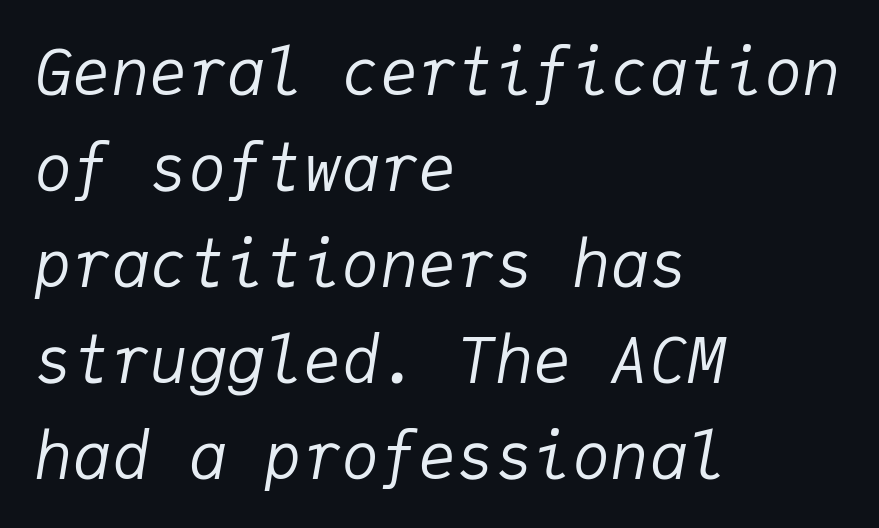
Inter-character spacing is left at the font's built-in metrics. Teacher's note: observe the even left margin — that is flush-left alignment. The rows are spaced the way most documents space them. A clean baseline with only descenders dipping below it.
